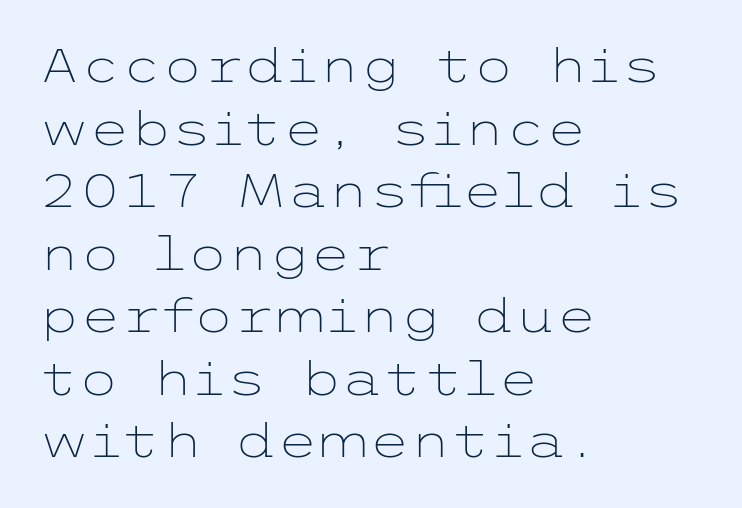
Q: Is the text bold? A: No.
Q: Is the text italic (slanted)? A: No, it is upright.
Q: Is the typeface a serif or a sans-serif typeface? A: Sans-serif.
Q: Is the text underlined? A: No.
Q: How is the paragraph aligned? A: Left-aligned.
Q: Is the spacing between letters normal or unusually wide? A: Normal.
Q: Is the spacing between lines tight, normal or loose? A: Normal.
Q: Width (condensed, normal, or wide)? A: Wide.
Q: Stroke contrast? A: Low.
Q: x-height? A: Medium.
